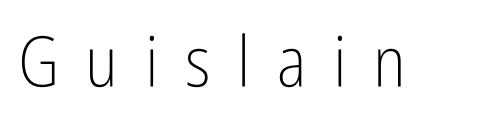
Q: Is the text bold? A: No.
Q: Is the text italic (slanted)? A: No, it is upright.
Q: Is the typeface a serif or a sans-serif typeface? A: Sans-serif.
Q: Is the text underlined? A: No.
Q: Is the spacing between letters normal or unusually wide? A: Unusually wide.
Q: Width (condensed, normal, or wide)? A: Condensed.
Q: Stroke contrast? A: Low.
Q: x-height? A: Medium.
Q: Monospaced? A: No.
